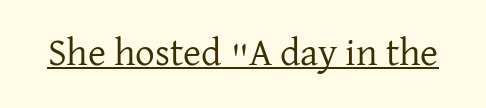
The face looks like a standard text weight, possibly lighter. What decoration does the sample have? An underline. Old-style or modern, the face here clearly has serifs. Nothing unusual about the tracking: characters are spaced as the font intends. The type sits square on the baseline with zero lean.
